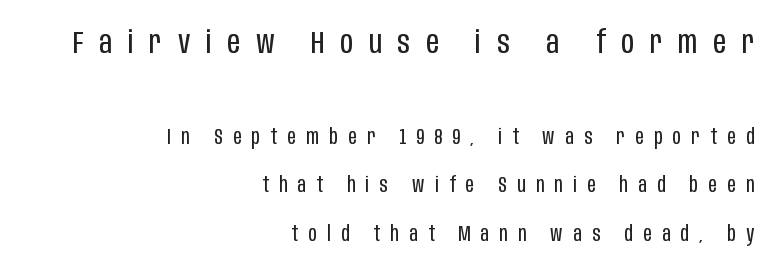
The block of text is sparse from top to bottom, with ample space between rows. Does extra space separate the letters? Yes, quite a lot of it. The strip under each line holds only bare page. In terms of letterform style, serifs are entirely absent. Bold? No — there's no thickening of the strokes. Every row of glyphs terminates at an identical x-position on the right.
